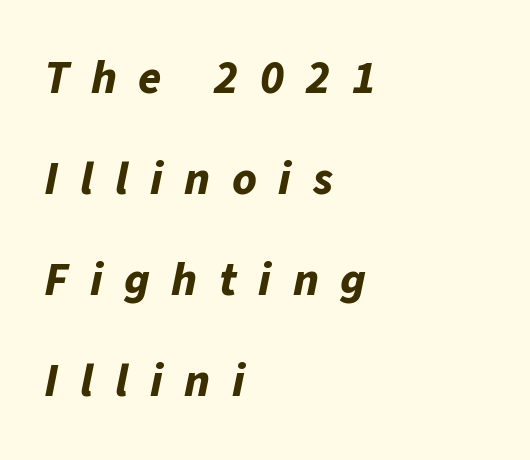
The image shows 47 px bold type, italic (leaning right); set left-aligned, loose line spacing (2.15x), unusually wide letter spacing (+0.46 em), not underlined; low stroke contrast and a medium x-height.
